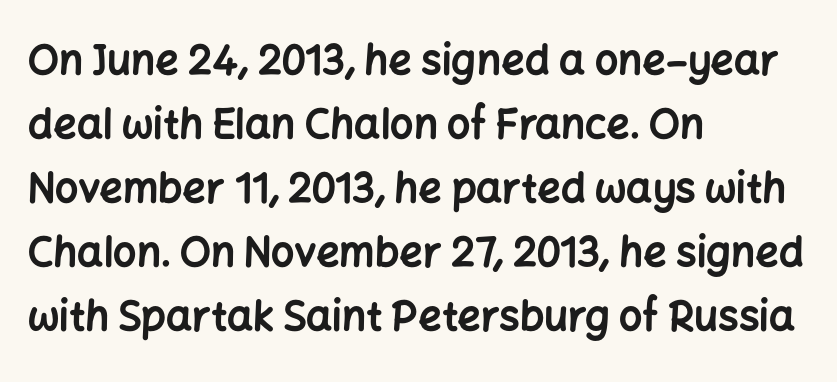
Q: Is the text bold? A: Yes.
Q: Is the text italic (slanted)? A: No, it is upright.
Q: Is the typeface a serif or a sans-serif typeface? A: Sans-serif.
Q: Is the text underlined? A: No.
Q: How is the paragraph aligned? A: Left-aligned.
Q: Is the spacing between letters normal or unusually wide? A: Normal.
Q: Is the spacing between lines tight, normal or loose? A: Normal.
Q: Width (condensed, normal, or wide)? A: Normal.
Q: Stroke contrast? A: Low.
Q: x-height? A: Medium.
Q: Monospaced? A: No.
